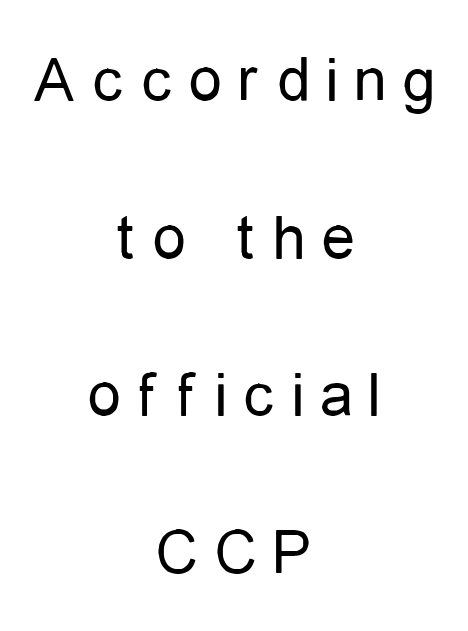
Weight: in the light-to-regular range. Tracking here is generous; glyphs stand well apart from one another. The rendering uses natural spacing where letterforms have individual widths. The specimen reads as upright at a glance. Regarding leading, the lines here are spaced well apart. The type family on display is of the sans-serif kind.
